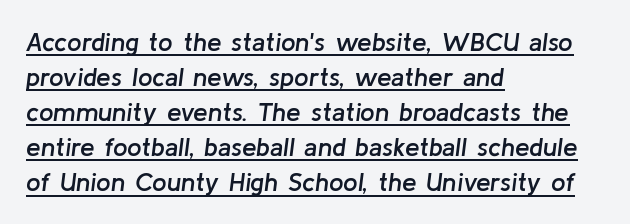
{"italic": "yes", "lean": "right", "slant_degrees": 8, "bold": "semi", "underline": "yes", "align": "left", "line_spacing": "normal", "line_spacing_ratio": 1.35, "letter_spacing": "normal", "letter_spacing_em": 0.0, "glyph_px": 26}
